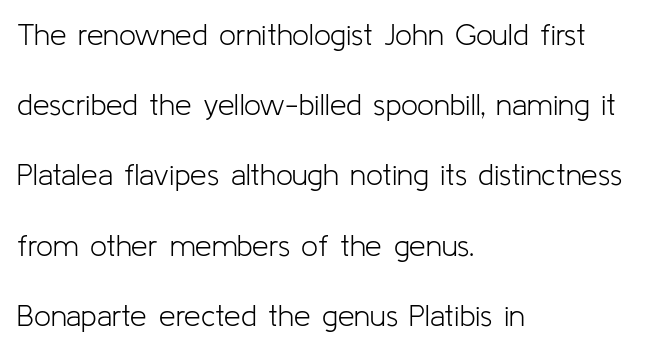
The passage shown has conventional tracking throughout. When letters stand straight like this, we call the style roman or upright. The glyphs are unaccompanied by any horizontal stroke below them. Grotesque or geometric, the face here clearly has no serifs. All the whitespace from short lines collects on the right. If you measured baseline to baseline, you'd find a long distance.
